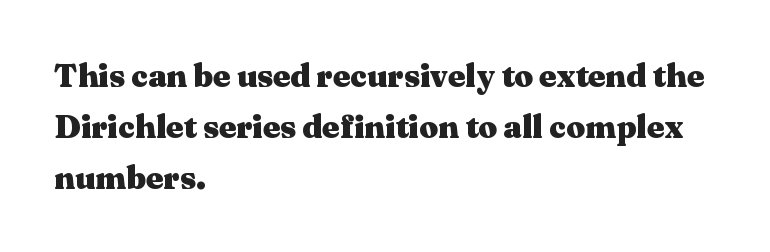
Q: Is the text bold? A: Yes.
Q: Is the text italic (slanted)? A: No, it is upright.
Q: Is the typeface a serif or a sans-serif typeface? A: Serif.
Q: Is the text underlined? A: No.
Q: How is the paragraph aligned? A: Left-aligned.
Q: Is the spacing between letters normal or unusually wide? A: Normal.
Q: Is the spacing between lines tight, normal or loose? A: Normal.
Q: Width (condensed, normal, or wide)? A: Wide.
Q: Stroke contrast? A: Medium.
Q: x-height? A: Medium.
Q: Monospaced? A: No.
